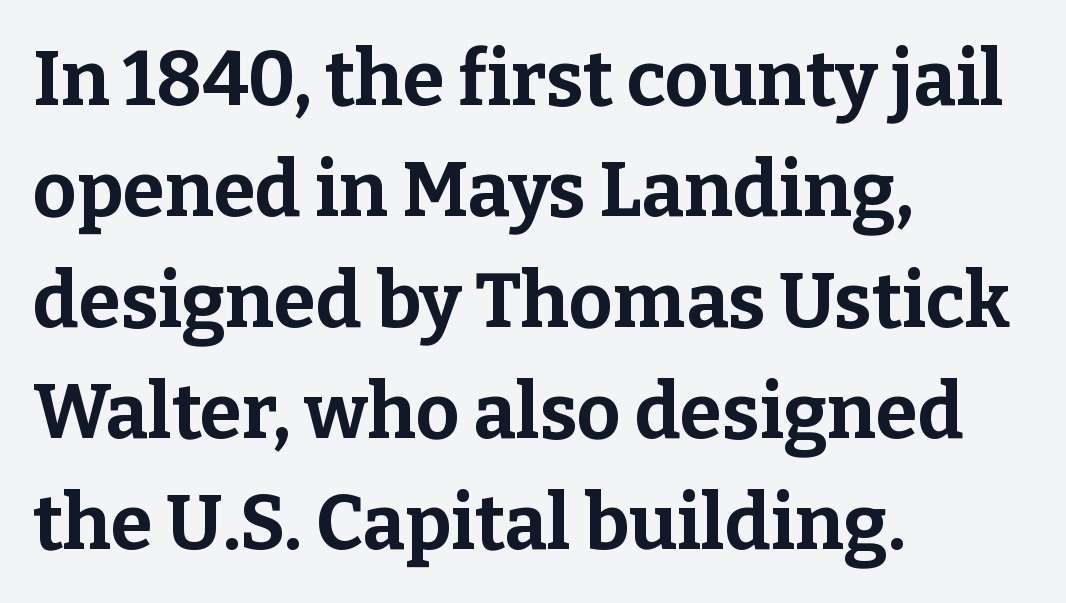
The image shows 76 px bold serif type, upright; set left-aligned, normal line spacing (1.46x), normal letter spacing, not underlined; low stroke contrast and a medium x-height.
